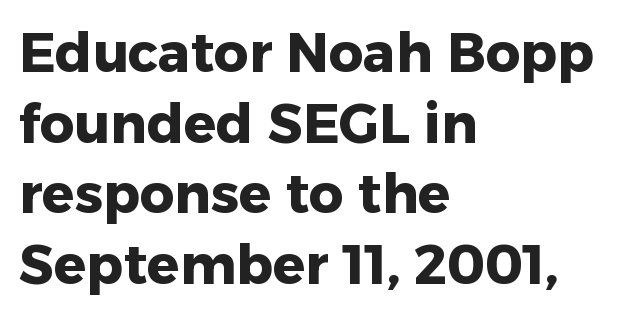
Look at the stroke-to-counter ratio: heavy, a bold. This sample uses a sans-serif face. Posture: straight, roman, zero tilt. Where is the straight margin? On the left. Leading matches the norm, producing a regular column. The foot of each line stays bare and open.
